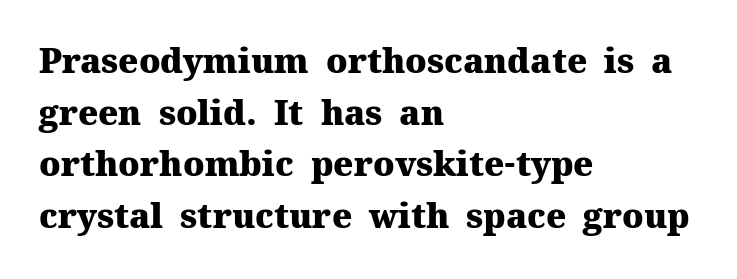
Q: Is the text bold? A: Yes.
Q: Is the text italic (slanted)? A: No, it is upright.
Q: Is the typeface a serif or a sans-serif typeface? A: Serif.
Q: Is the text underlined? A: No.
Q: How is the paragraph aligned? A: Left-aligned.
Q: Is the spacing between letters normal or unusually wide? A: Normal.
Q: Is the spacing between lines tight, normal or loose? A: Normal.
Q: Width (condensed, normal, or wide)? A: Normal.
Q: Stroke contrast? A: Medium.
Q: x-height? A: Medium.
Q: Monospaced? A: No.
